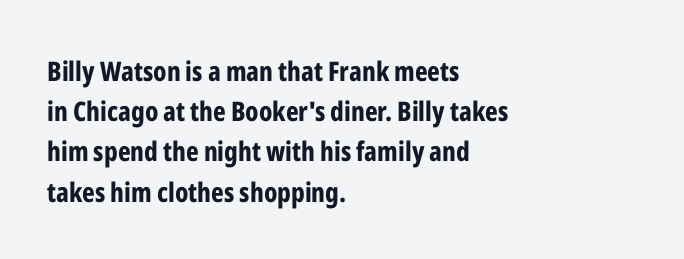
The rag falls on the right side of this text block. The axis of the letterforms is exactly vertical. Descender tails drop into unmarked territory. Inter-character spacing is left at the font's built-in metrics. Heavy, bold letterforms.
